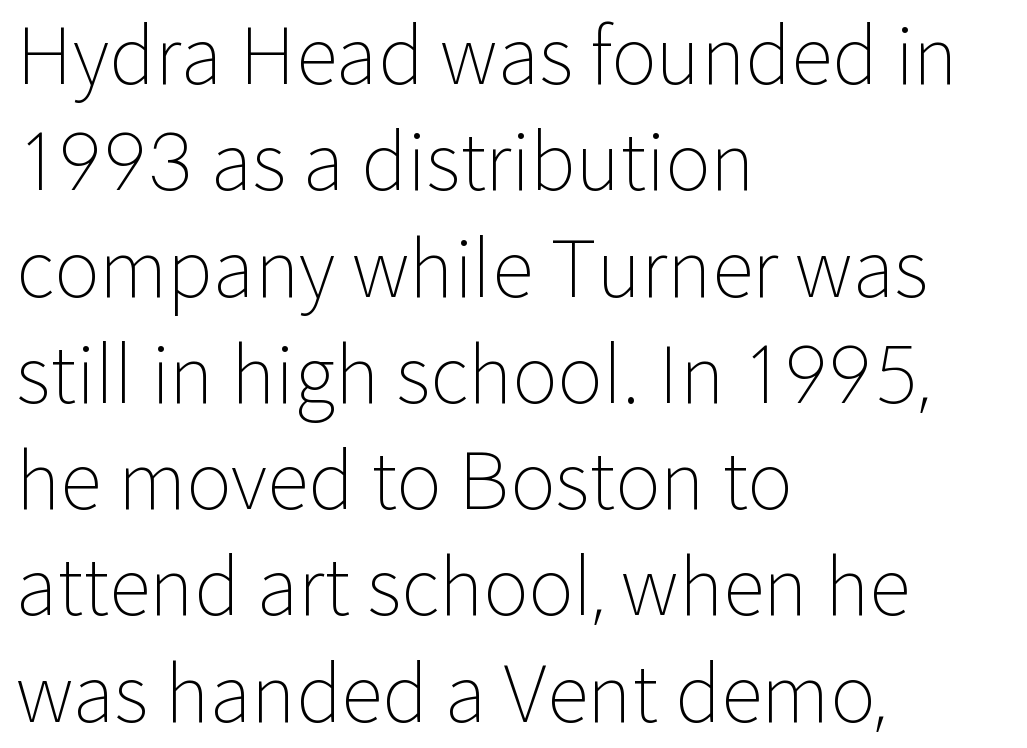
The image shows 77 px light sans-serif type, upright; set left-aligned, normal line spacing (1.38x), normal letter spacing, not underlined; low stroke contrast and a medium x-height.
